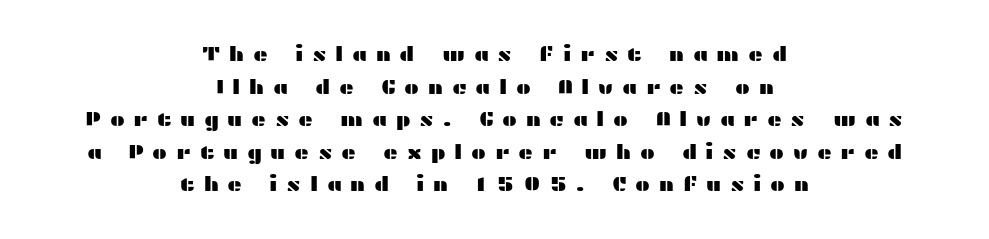
Q: Is the text italic (slanted)? A: No, it is upright.
Q: Is the text underlined? A: No.
Q: How is the paragraph aligned? A: Centered.
Q: Is the spacing between letters normal or unusually wide? A: Unusually wide.
Q: Is the spacing between lines tight, normal or loose? A: Normal.
